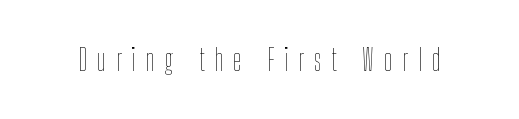
Q: Is the text bold? A: No.
Q: Is the text italic (slanted)? A: No, it is upright.
Q: Is the text underlined? A: No.
Q: Is the spacing between letters normal or unusually wide? A: Unusually wide.
Q: Width (condensed, normal, or wide)? A: Condensed.
Q: Stroke contrast? A: Low.
Q: x-height? A: Medium.
Q: Monospaced? A: No.
